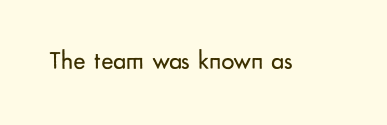
The image shows 26 px text type, upright; set normal letter spacing, not underlined.
